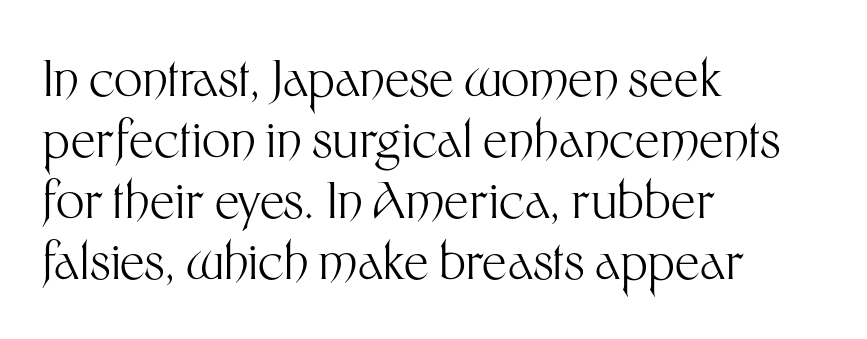
Rendered with straight, roman letterforms. Where is the straight margin? On the left. This rendering employs a face without finishing strokes, i.e., a sans-serif. What stands out about the letter spacing? Nothing — it is the standard amount. Do the characters align in a grid? No, the font is proportional. Underline: absent.
